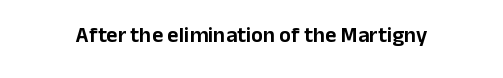
Tall strokes in this sample are plumb rather than angled. Short note: letters normally spaced. Lines of text with bare space underneath.
